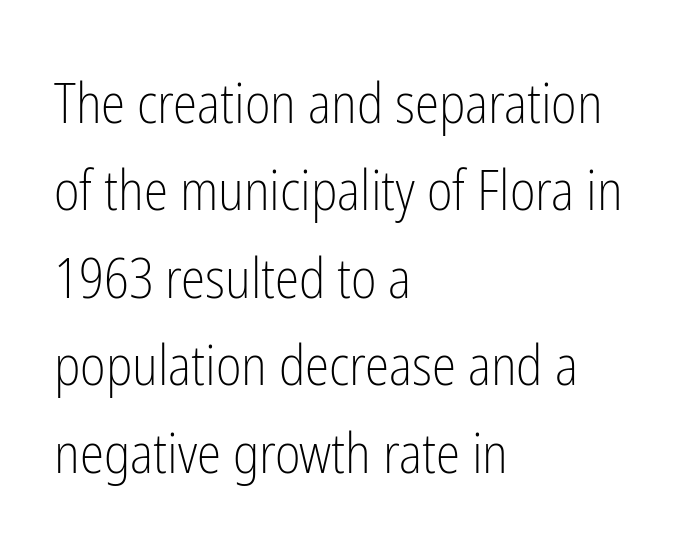
The image shows 55 px light, condensed sans-serif type, upright; set left-aligned, normal line spacing (1.59x), normal letter spacing, not underlined; low stroke contrast and a medium x-height.
